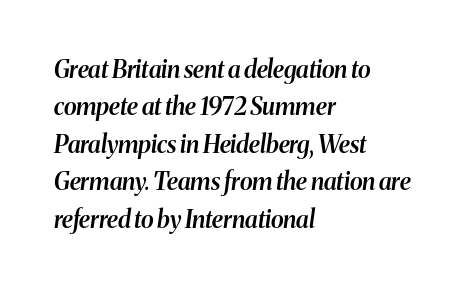
The image shows 24 px text type, italic (leaning right); set left-aligned, normal line spacing (1.56x), normal letter spacing, not underlined.
